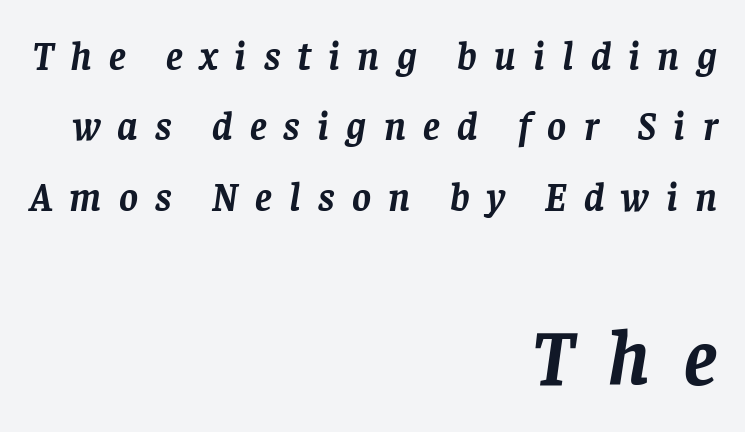
{"serif": "yes", "italic": "yes", "lean": "right", "slant_degrees": 8, "bold": "yes", "weight": "semibold", "width": "normal", "stroke_contrast": "low", "x_height": "large", "monospaced": "no", "underline": "no", "align": "right", "line_spacing_ratio": 1.76, "letter_spacing": "wide", "letter_spacing_em": 0.43, "larger_block": "second", "size_ratio": 1.98, "glyph_px": 79}
